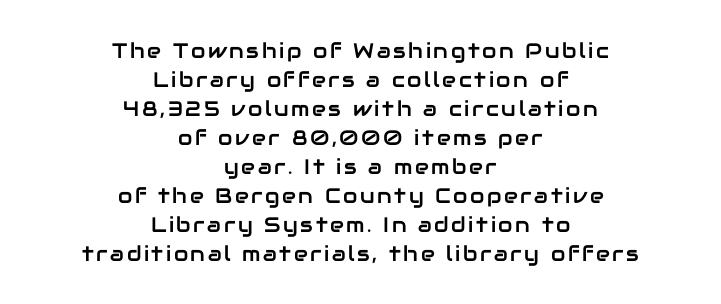
The image shows 21 px text type, upright; set centered, normal line spacing (1.38x), not underlined.
